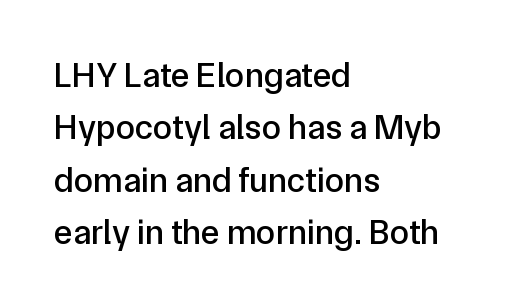
Q: Is the text italic (slanted)? A: No, it is upright.
Q: Is the typeface a serif or a sans-serif typeface? A: Sans-serif.
Q: Is the text underlined? A: No.
Q: How is the paragraph aligned? A: Left-aligned.
Q: Is the spacing between letters normal or unusually wide? A: Normal.
Q: Is the spacing between lines tight, normal or loose? A: Normal.
Q: Width (condensed, normal, or wide)? A: Normal.
Q: Stroke contrast? A: Low.
Q: x-height? A: Medium.
Q: Monospaced? A: No.
